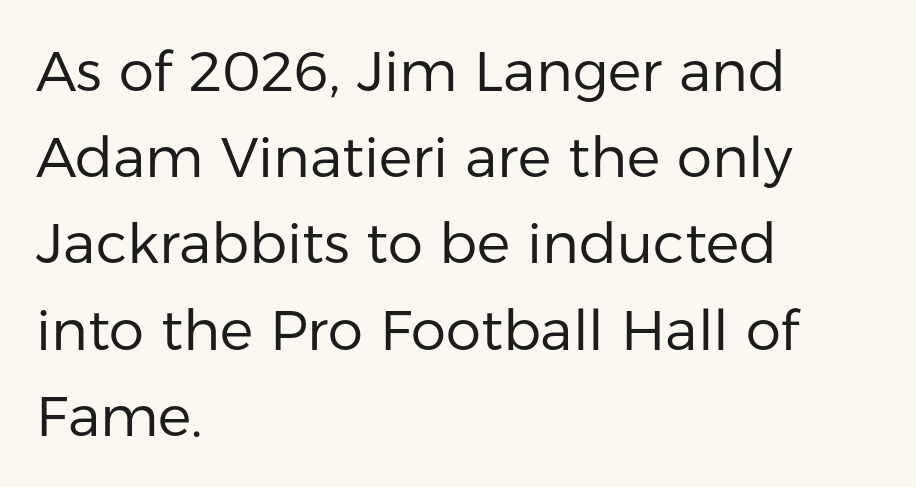
Q: Is the text bold? A: No.
Q: Is the text italic (slanted)? A: No, it is upright.
Q: Is the typeface a serif or a sans-serif typeface? A: Sans-serif.
Q: Is the text underlined? A: No.
Q: How is the paragraph aligned? A: Left-aligned.
Q: Is the spacing between letters normal or unusually wide? A: Normal.
Q: Is the spacing between lines tight, normal or loose? A: Normal.
Q: Width (condensed, normal, or wide)? A: Normal.
Q: Stroke contrast? A: Low.
Q: x-height? A: Medium.
Q: Monospaced? A: No.
